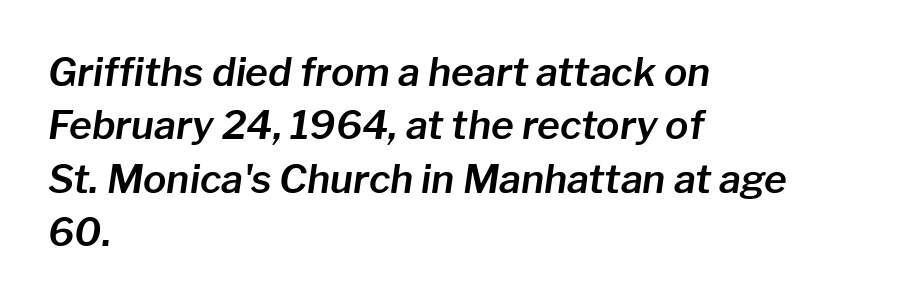
{"italic": "yes", "lean": "right", "slant_degrees": 8, "width": "normal", "stroke_contrast": "low", "x_height": "medium", "monospaced": "no", "underline": "no", "align": "left", "line_spacing": "normal", "line_spacing_ratio": 1.37, "letter_spacing": "normal", "letter_spacing_em": 0.0, "glyph_px": 39}
